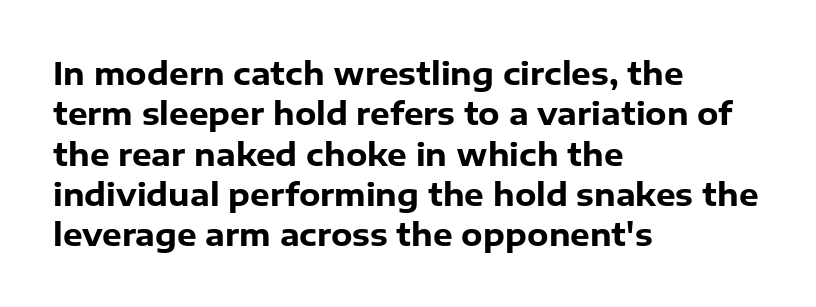
{"serif": "no", "italic": "no", "bold": "yes", "weight": "heavy", "width": "normal", "stroke_contrast": "low", "x_height": "medium", "monospaced": "no", "underline": "no", "align": "left", "line_spacing": "normal", "line_spacing_ratio": 1.3, "letter_spacing": "normal", "letter_spacing_em": 0.0, "glyph_px": 31}
